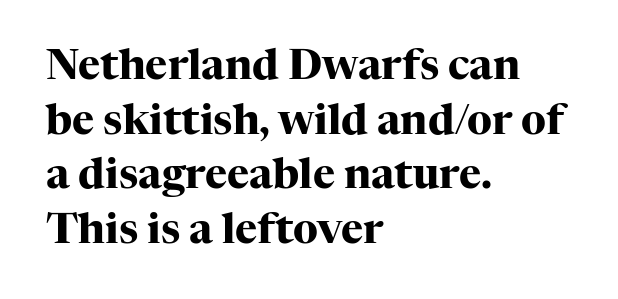
The image shows 42 px heavy serif type, upright; set left-aligned, normal line spacing (1.3x), normal letter spacing, not underlined; high stroke contrast and a medium x-height.
